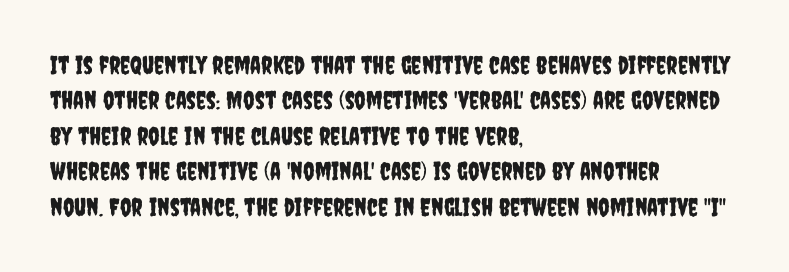
The line texture is even and compact thanks to regular tracking. Glance below the letters and you will spot only blank space. It's the straight-up-and-down kind of type. Each line starts at the same left margin while the right side varies. Reading down the column, the eye jumps a familiar distance to each next line.
